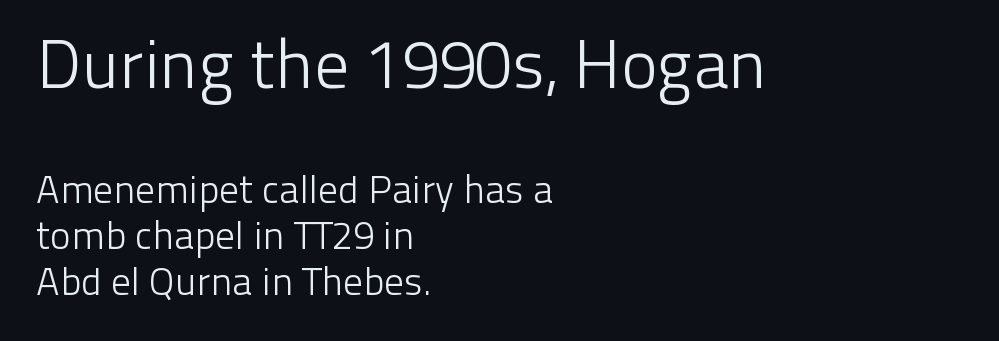
Q: Is the text bold? A: No.
Q: Is the text italic (slanted)? A: No, it is upright.
Q: Is the typeface a serif or a sans-serif typeface? A: Sans-serif.
Q: Is the text underlined? A: No.
Q: How is the paragraph aligned? A: Left-aligned.
Q: Is the spacing between letters normal or unusually wide? A: Normal.
Q: Which block of text is set in a larger size, the first (top) or the second (bottom)? A: The first (top) one.
Q: Width (condensed, normal, or wide)? A: Normal.
Q: Stroke contrast? A: Low.
Q: x-height? A: Medium.
Q: Monospaced? A: No.
